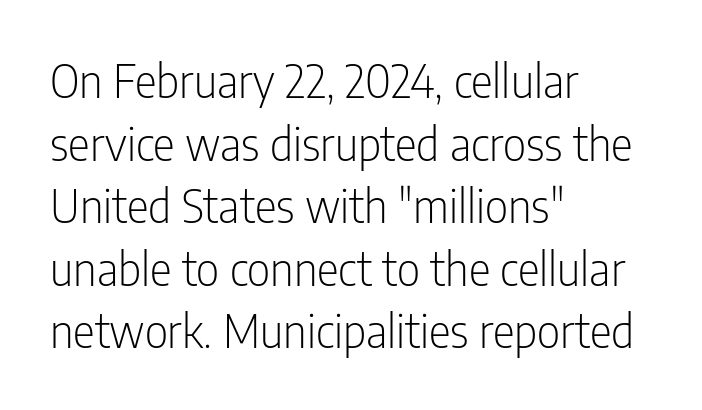
The image shows 46 px light, condensed sans-serif type, upright; set left-aligned, normal line spacing (1.36x), normal letter spacing, not underlined; low stroke contrast and a medium x-height.
